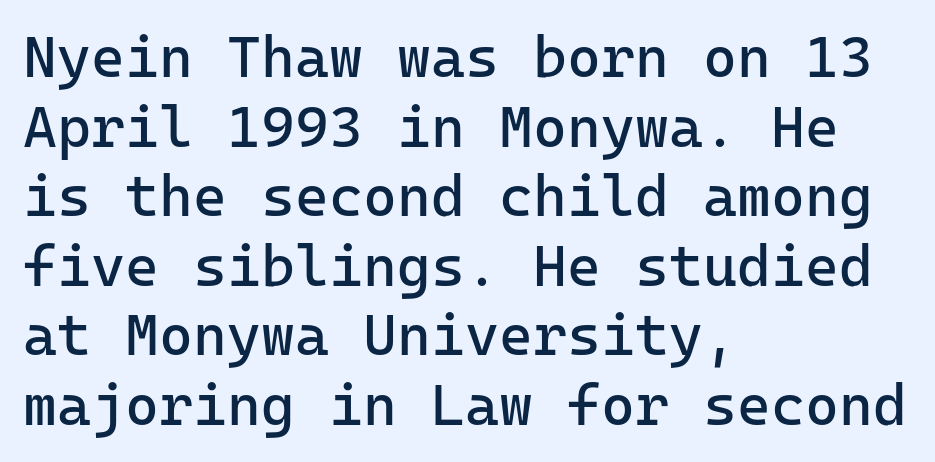
{"serif": "no", "italic": "no", "bold": "no", "weight": "regular", "width": "normal", "stroke_contrast": "low", "x_height": "medium", "underline": "no", "align": "left", "line_spacing_ratio": 1.2, "letter_spacing": "normal", "letter_spacing_em": 0.0, "glyph_px": 58}
